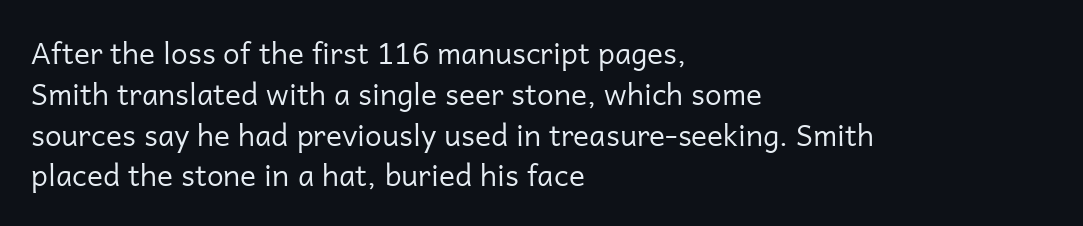
{"serif": "no", "italic": "no", "bold": "no", "weight": "regular", "width": "normal", "stroke_contrast": "low", "x_height": "medium", "monospaced": "no", "underline": "no", "align": "left", "line_spacing": "normal", "line_spacing_ratio": 1.36, "letter_spacing": "normal", "letter_spacing_em": 0.0, "glyph_px": 30}
